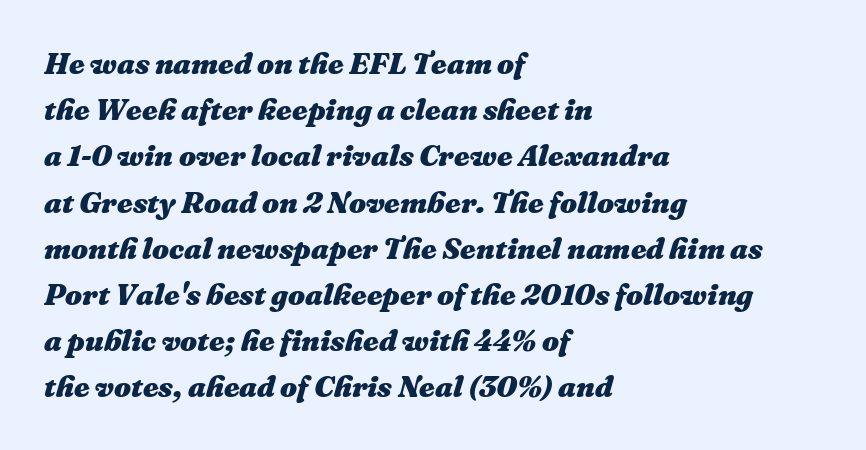
Q: Is the text bold? A: Yes.
Q: Is the text italic (slanted)? A: Yes, it leans right by about 16 degrees.
Q: Is the text underlined? A: No.
Q: How is the paragraph aligned? A: Left-aligned.
Q: Is the spacing between letters normal or unusually wide? A: Normal.
Q: Is the spacing between lines tight, normal or loose? A: Normal.
Q: Width (condensed, normal, or wide)? A: Normal.
Q: Stroke contrast? A: Medium.
Q: x-height? A: Medium.
Q: Monospaced? A: No.
